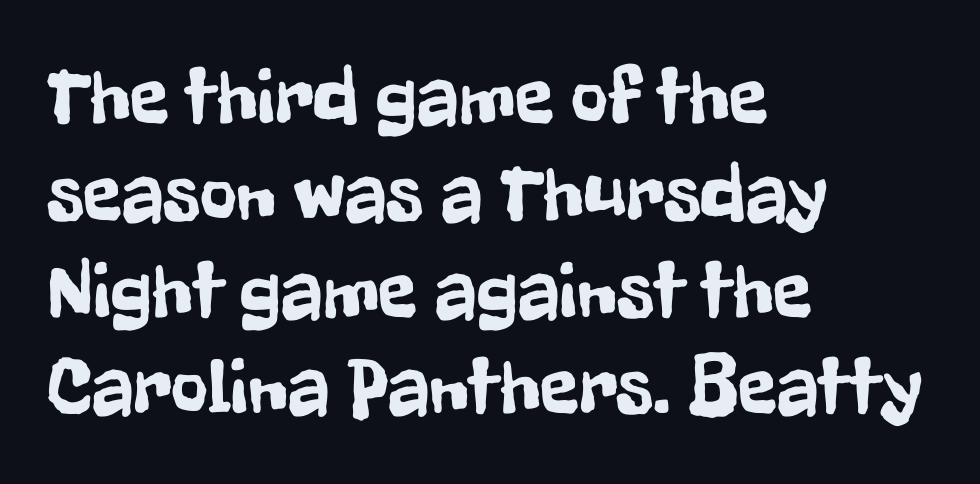
Q: Is the text italic (slanted)? A: No, it is upright.
Q: Is the typeface a serif or a sans-serif typeface? A: Sans-serif.
Q: Is the text underlined? A: No.
Q: How is the paragraph aligned? A: Left-aligned.
Q: Is the spacing between letters normal or unusually wide? A: Normal.
Q: Width (condensed, normal, or wide)? A: Condensed.
Q: Stroke contrast? A: Low.
Q: x-height? A: Medium.
Q: Monospaced? A: No.
